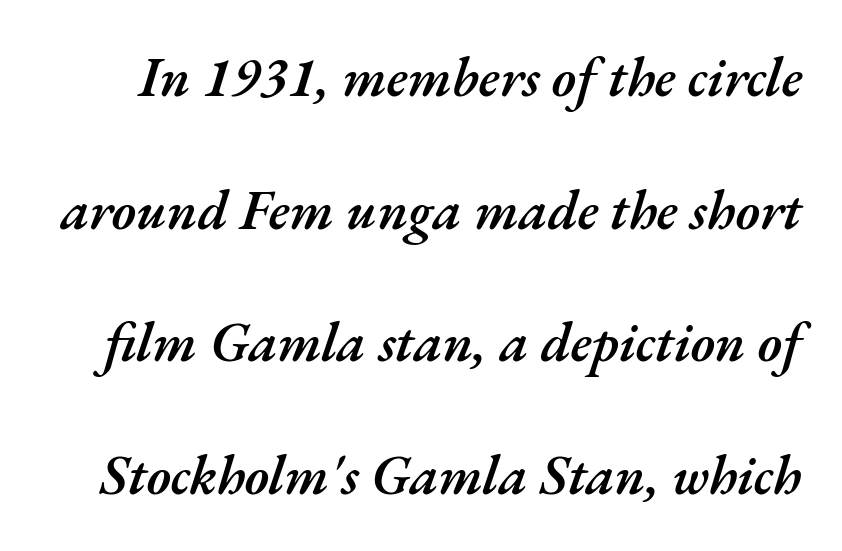
The image shows 55 px semibold type, italic (leaning right); set loose line spacing (2.41x), normal letter spacing, not underlined; medium stroke contrast and a small x-height.
